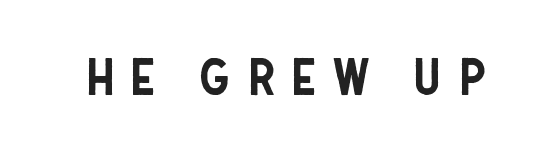
The image shows 50 px condensed sans-serif type, upright; set unusually wide letter spacing (+0.33 em), not underlined; low stroke contrast and a large x-height.
